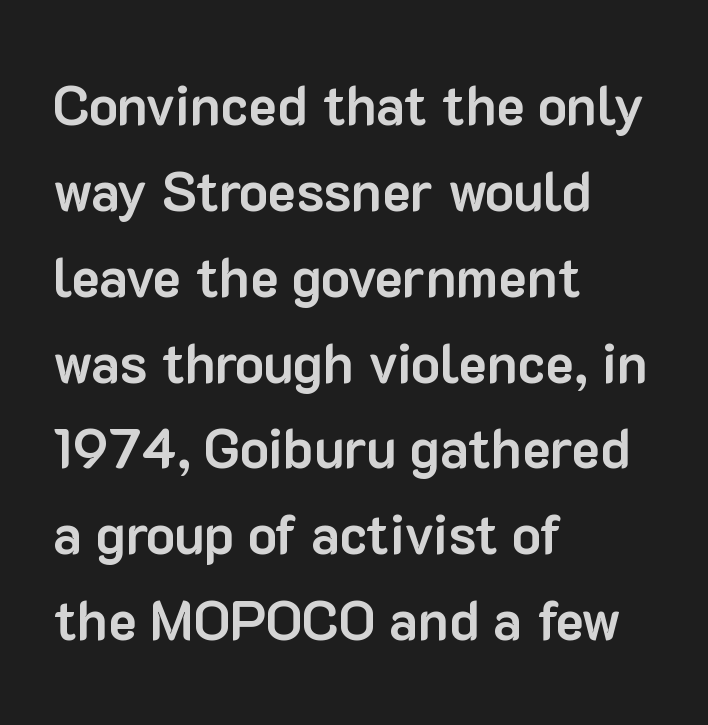
Note: no serifs on the glyphs. Unmarked baselines from the first word to the last. Think of a printed novel: that variable character pitch is what you see here. Whoever set this chose a conventional vertical rhythm. Every character sits straight up, as roman type does. Chunky letters — that's bold for sure.
